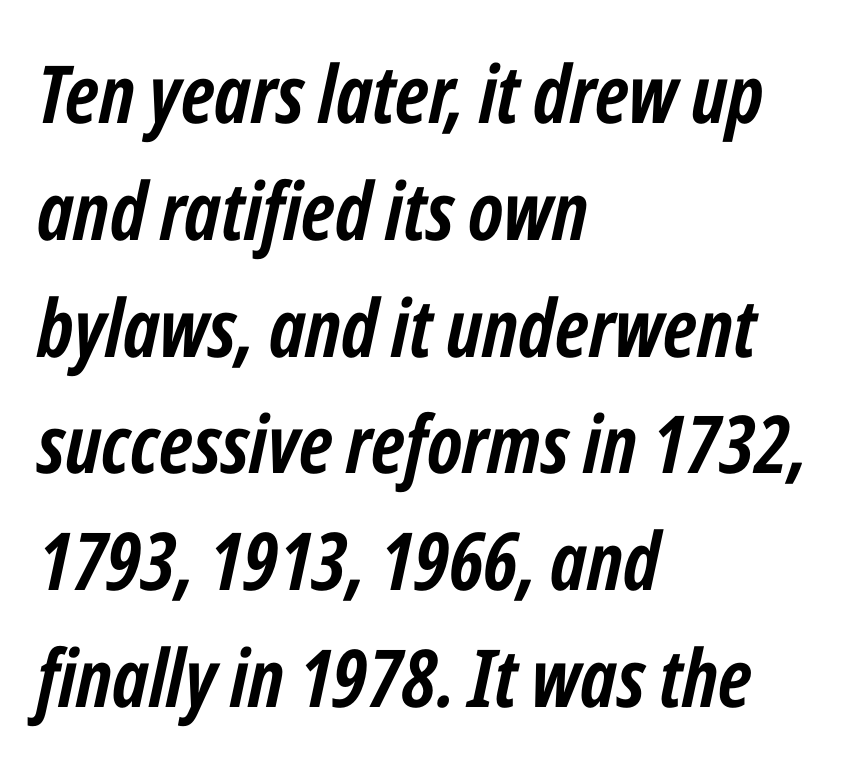
{"italic": "yes", "lean": "right", "slant_degrees": 12, "bold": "yes", "weight": "semibold", "width": "condensed", "stroke_contrast": "low", "x_height": "medium", "monospaced": "no", "underline": "no", "align": "left", "line_spacing": "normal", "line_spacing_ratio": 1.46, "letter_spacing": "normal", "letter_spacing_em": 0.0, "glyph_px": 80}
